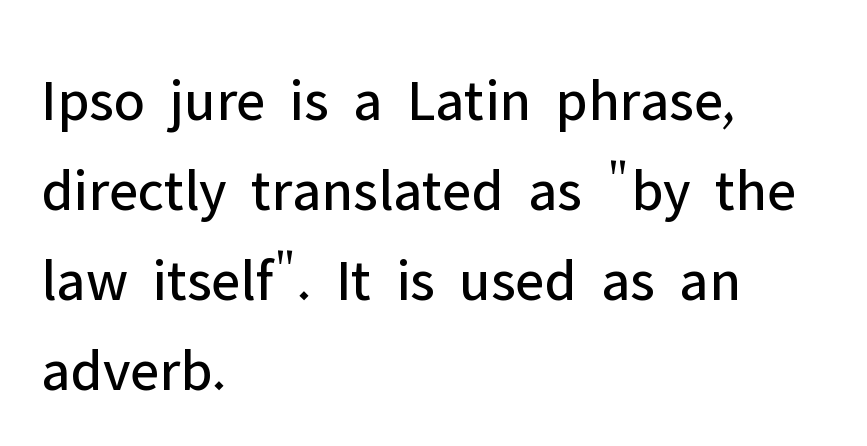
The image shows 60 px regular-weight sans-serif type, upright; set left-aligned, normal line spacing (1.5x), normal letter spacing, not underlined; low stroke contrast and a medium x-height.
